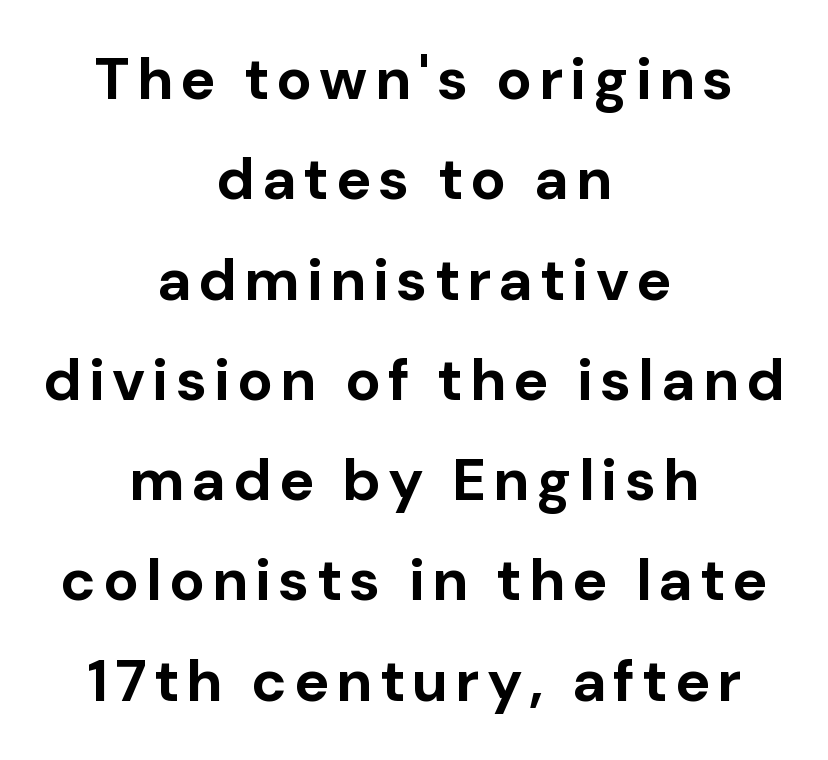
{"serif": "no", "italic": "no", "bold": "yes", "weight": "bold", "width": "normal", "stroke_contrast": "low", "x_height": "medium", "monospaced": "no", "underline": "no", "align": "center", "line_spacing": "normal", "line_spacing_ratio": 1.7, "glyph_px": 59}
